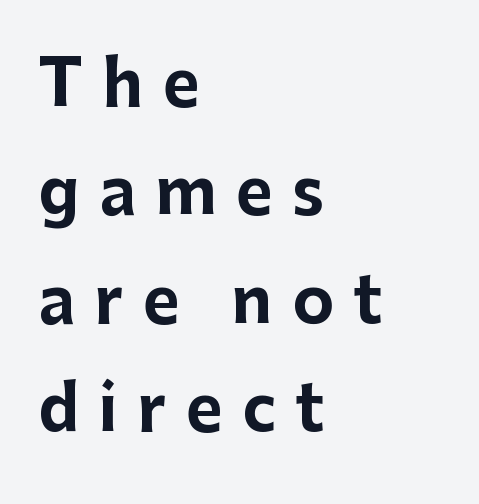
{"serif": "no", "italic": "no", "bold": "yes", "weight": "bold", "width": "normal", "stroke_contrast": "low", "x_height": "medium", "monospaced": "no", "underline": "no", "align": "left", "line_spacing_ratio": 1.72, "letter_spacing": "wide", "letter_spacing_em": 0.31, "glyph_px": 63}
